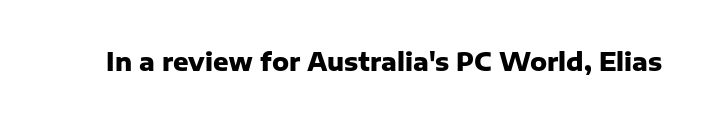
{"italic": "no", "bold": "yes", "underline": "no", "letter_spacing": "normal", "letter_spacing_em": 0.0, "glyph_px": 24}
